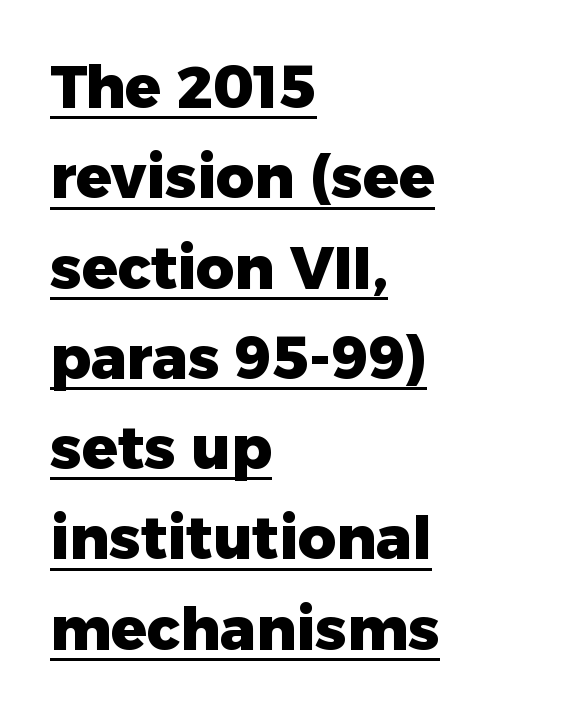
Q: Is the text bold? A: Yes.
Q: Is the text italic (slanted)? A: No, it is upright.
Q: Is the typeface a serif or a sans-serif typeface? A: Sans-serif.
Q: Is the text underlined? A: Yes.
Q: How is the paragraph aligned? A: Left-aligned.
Q: Is the spacing between letters normal or unusually wide? A: Normal.
Q: Is the spacing between lines tight, normal or loose? A: Normal.
Q: Width (condensed, normal, or wide)? A: Normal.
Q: Stroke contrast? A: Low.
Q: x-height? A: Medium.
Q: Monospaced? A: No.
